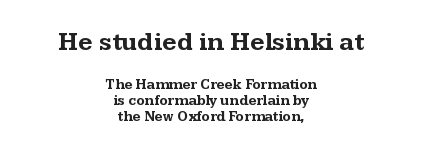
Q: Is the text bold? A: Yes.
Q: Is the text italic (slanted)? A: No, it is upright.
Q: Is the text underlined? A: No.
Q: How is the paragraph aligned? A: Centered.
Q: Is the spacing between letters normal or unusually wide? A: Normal.
Q: Which block of text is set in a larger size, the first (top) or the second (bottom)? A: The first (top) one.
